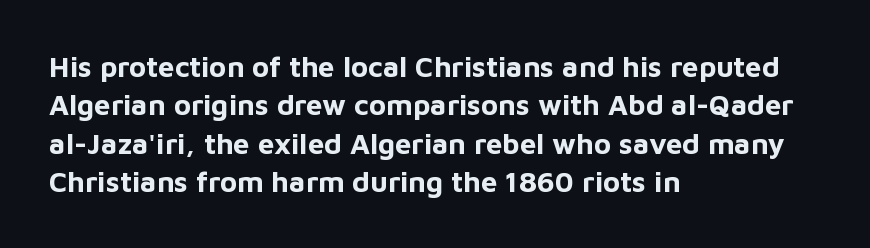
Words appear dense and cohesive because spacing is normal. I'd describe the lettering as bold — thick and assertive. Interline gaps are of average width in this sample. Each letter keeps its own natural width here, so spacing adapts to shape. This sample uses an upright cut, with every glyph sitting square on the baseline. Grotesque or geometric, the face here clearly has no serifs.
